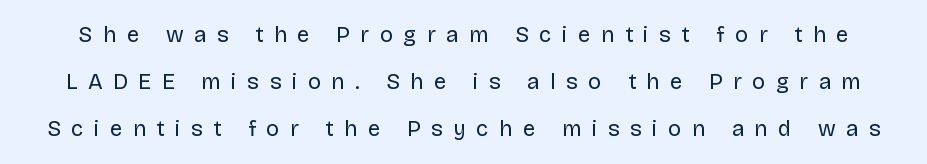
{"italic": "no", "bold": "no", "underline": "no", "line_spacing": "loose", "line_spacing_ratio": 2.14, "letter_spacing": "wide", "letter_spacing_em": 0.48, "glyph_px": 22}
